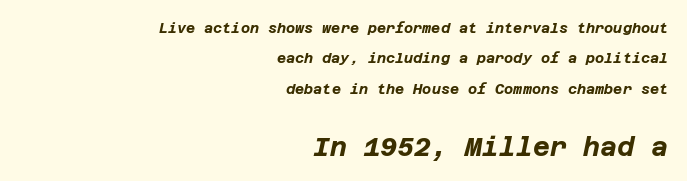
The image shows 26 px bold type, italic (leaning right); set right-aligned, loose line spacing (2.17x), normal letter spacing, not underlined; the second (bottom) block is 1.86x larger.
